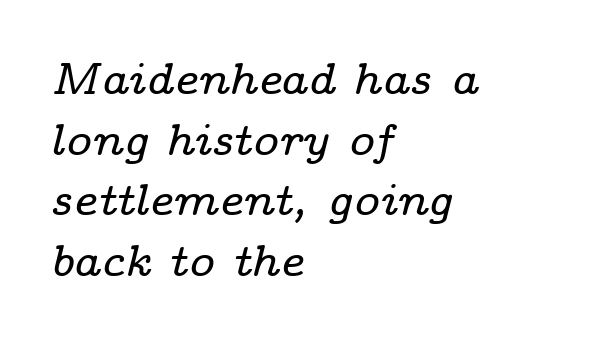
The image shows 44 px wide serif type, italic (leaning right); set left-aligned, normal line spacing (1.38x), normal letter spacing, not underlined; low stroke contrast and a medium x-height.
